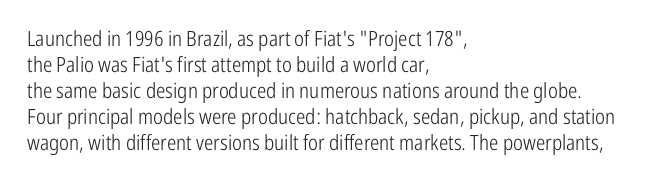
The typography opts for an upright posture over an oblique one. Unmarked baselines from the first word to the last. Students, note that the glyphs here touch the page at normal intervals. Which margin do the lines hug? The left one — the right edge is uneven. The typesetting does not lean heavy: it is not bold.
